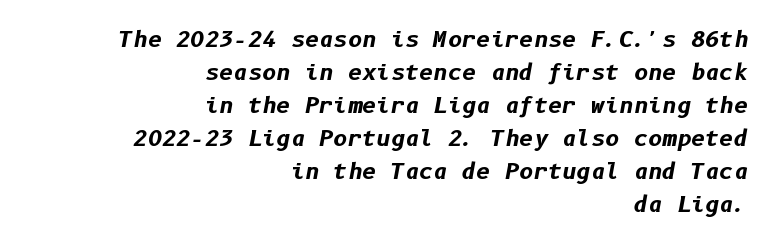
{"italic": "yes", "lean": "right", "slant_degrees": 10, "bold": "yes", "underline": "no", "align": "right", "line_spacing": "normal", "line_spacing_ratio": 1.5, "letter_spacing": "normal", "letter_spacing_em": 0.0, "glyph_px": 22}
